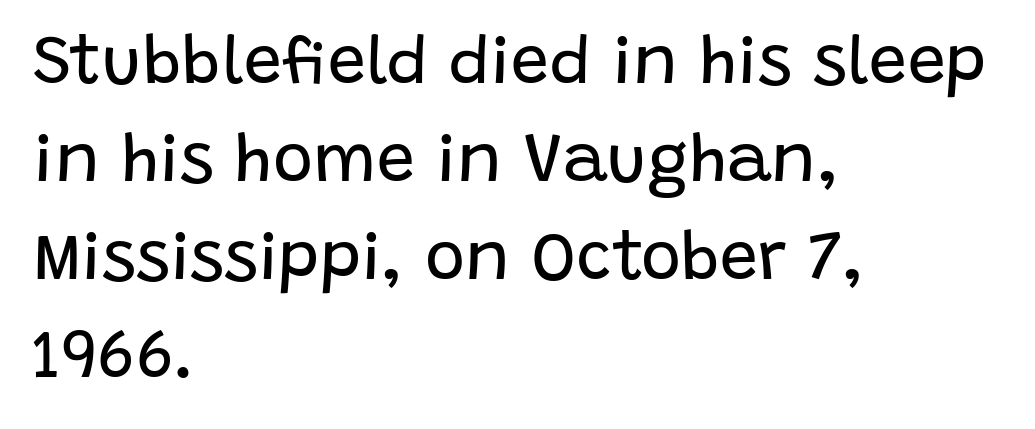
Q: Is the text bold? A: No.
Q: Is the text italic (slanted)? A: No, it is upright.
Q: Is the typeface a serif or a sans-serif typeface? A: Sans-serif.
Q: Is the text underlined? A: No.
Q: How is the paragraph aligned? A: Left-aligned.
Q: Is the spacing between letters normal or unusually wide? A: Normal.
Q: Is the spacing between lines tight, normal or loose? A: Normal.
Q: Width (condensed, normal, or wide)? A: Normal.
Q: Stroke contrast? A: Low.
Q: x-height? A: Large.
Q: Monospaced? A: No.
